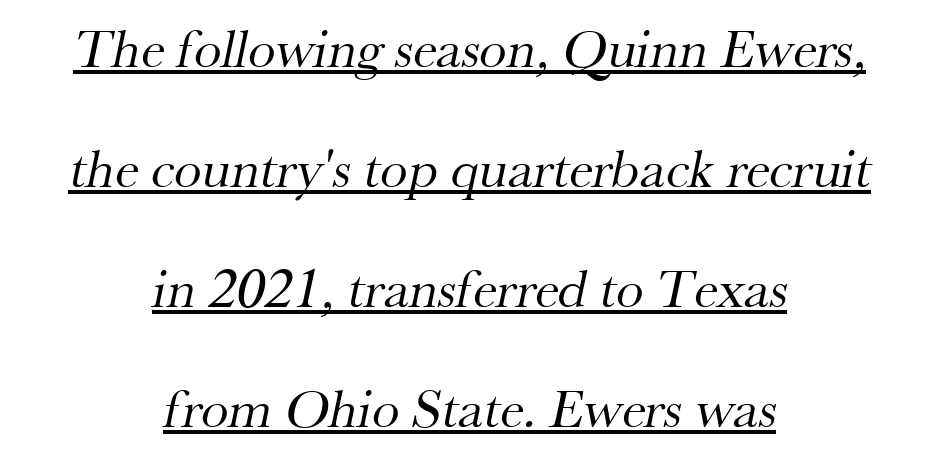
Q: Is the text bold? A: No.
Q: Is the typeface a serif or a sans-serif typeface? A: Serif.
Q: Is the text underlined? A: Yes.
Q: How is the paragraph aligned? A: Centered.
Q: Is the spacing between letters normal or unusually wide? A: Normal.
Q: Is the spacing between lines tight, normal or loose? A: Loose.
Q: Width (condensed, normal, or wide)? A: Normal.
Q: Stroke contrast? A: Medium.
Q: x-height? A: Small.
Q: Monospaced? A: No.
